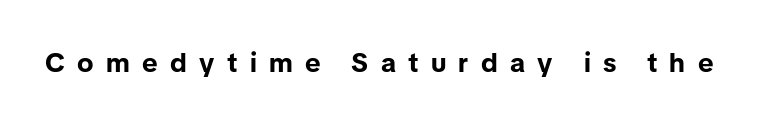
Q: Is the text bold? A: Yes.
Q: Is the text italic (slanted)? A: No, it is upright.
Q: Is the text underlined? A: No.
Q: Is the spacing between letters normal or unusually wide? A: Unusually wide.
